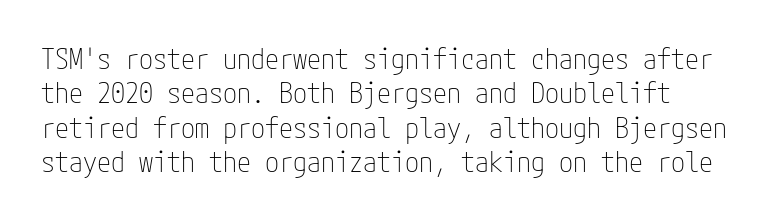
The image shows 28 px thin, condensed sans-serif type, upright; set line spacing 1.23x, normal letter spacing, not underlined; low stroke contrast and a medium x-height.
